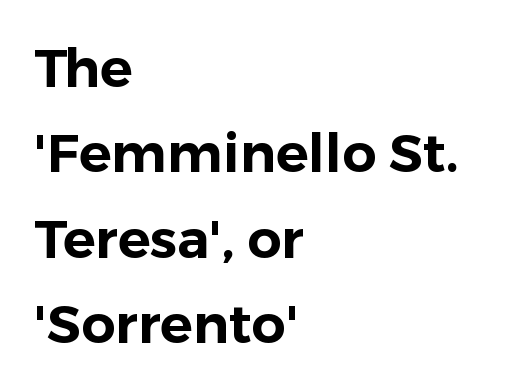
The image shows 54 px sans-serif type, upright; set left-aligned, normal line spacing (1.58x), normal letter spacing, not underlined; low stroke contrast and a medium x-height.
